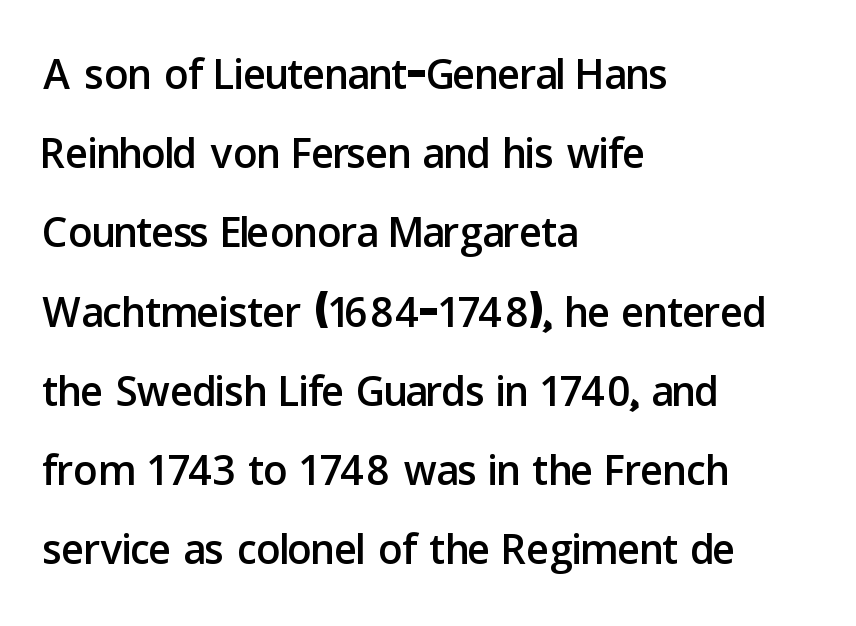
Q: Is the text italic (slanted)? A: No, it is upright.
Q: Is the typeface a serif or a sans-serif typeface? A: Sans-serif.
Q: Is the text underlined? A: No.
Q: How is the paragraph aligned? A: Left-aligned.
Q: Is the spacing between letters normal or unusually wide? A: Normal.
Q: Is the spacing between lines tight, normal or loose? A: Normal.
Q: Width (condensed, normal, or wide)? A: Normal.
Q: Stroke contrast? A: Low.
Q: x-height? A: Medium.
Q: Monospaced? A: No.
